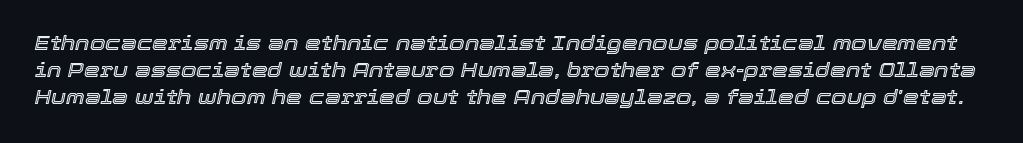
The leading is moderate, giving the passage an even texture. An italicized treatment has been applied to the whole sample. Words float on clear page, feet unadorned. Honestly, the letter spacing is just normal — you wouldn't notice it.
